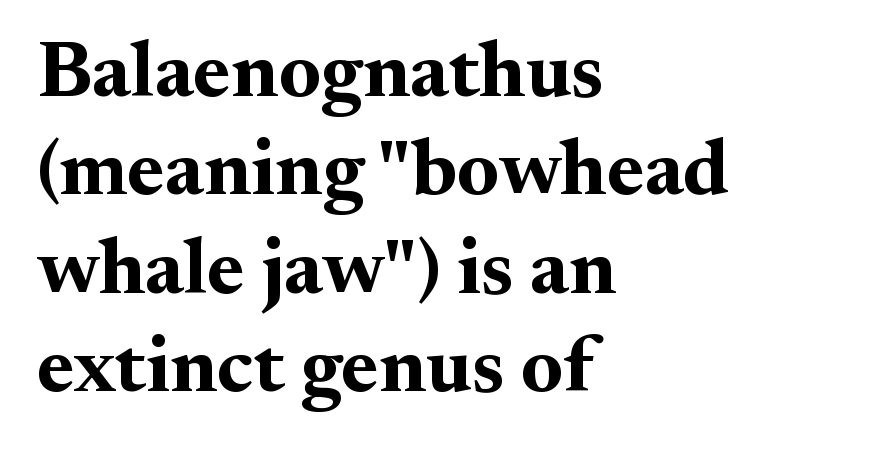
The image shows 80 px bold serif type, upright; set left-aligned, line spacing 1.23x, normal letter spacing, not underlined; medium stroke contrast and a small x-height.
